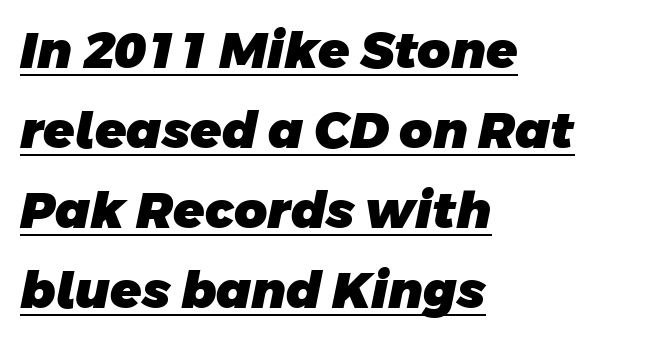
Leftover space on each line is placed entirely after the last word. The face used here is proportionally spaced, like ordinary book or web type. Short note: letters normally spaced. Quick note: underline on. Typographic density is high because the face is bold.
